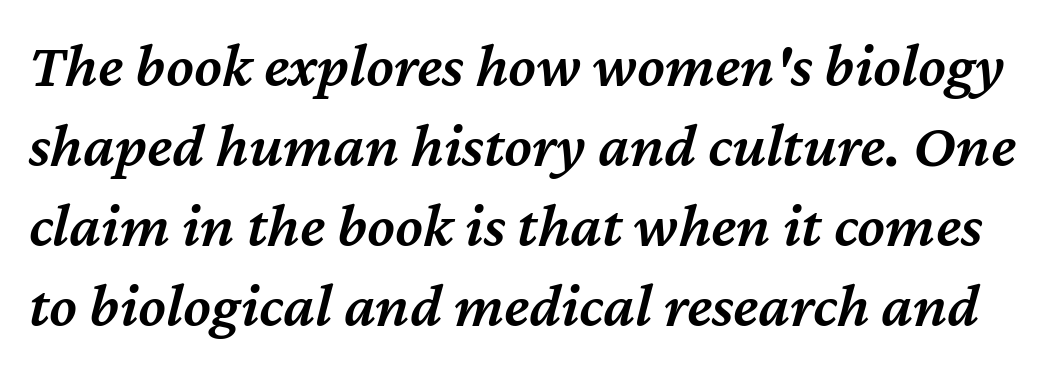
Q: Is the text bold? A: Semi-bold.
Q: Is the text italic (slanted)? A: Yes, it leans right by about 12 degrees.
Q: Is the text underlined? A: No.
Q: Is the spacing between letters normal or unusually wide? A: Normal.
Q: Is the spacing between lines tight, normal or loose? A: Normal.
Q: Width (condensed, normal, or wide)? A: Normal.
Q: Stroke contrast? A: Medium.
Q: x-height? A: Medium.
Q: Monospaced? A: No.
